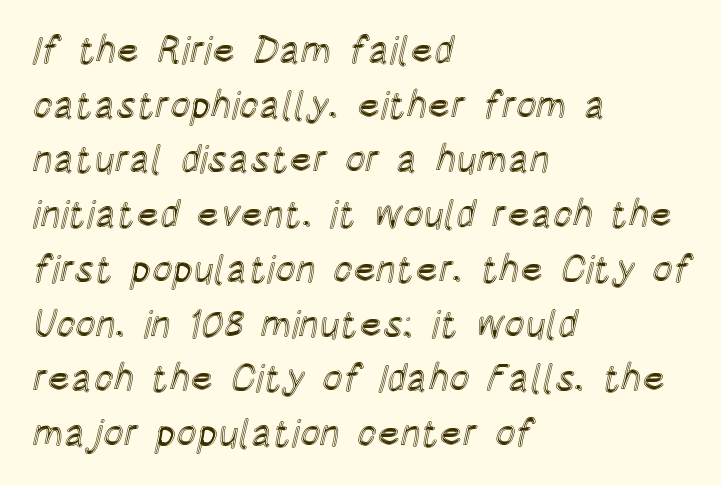
{"width": "condensed", "x_height": "large", "monospaced": "no", "underline": "no", "align": "left", "line_spacing": "normal", "line_spacing_ratio": 1.44, "letter_spacing": "normal", "letter_spacing_em": 0.0, "glyph_px": 38}
